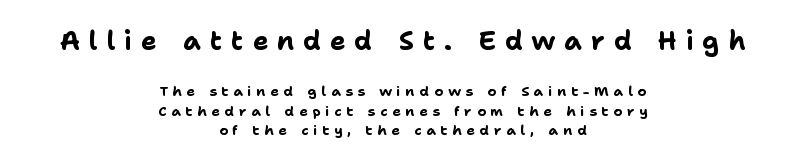
Q: Is the text bold? A: Yes.
Q: Is the text italic (slanted)? A: No, it is upright.
Q: Is the text underlined? A: No.
Q: How is the paragraph aligned? A: Centered.
Q: Is the spacing between letters normal or unusually wide? A: Unusually wide.
Q: Is the spacing between lines tight, normal or loose? A: Normal.
Q: Which block of text is set in a larger size, the first (top) or the second (bottom)? A: The first (top) one.
